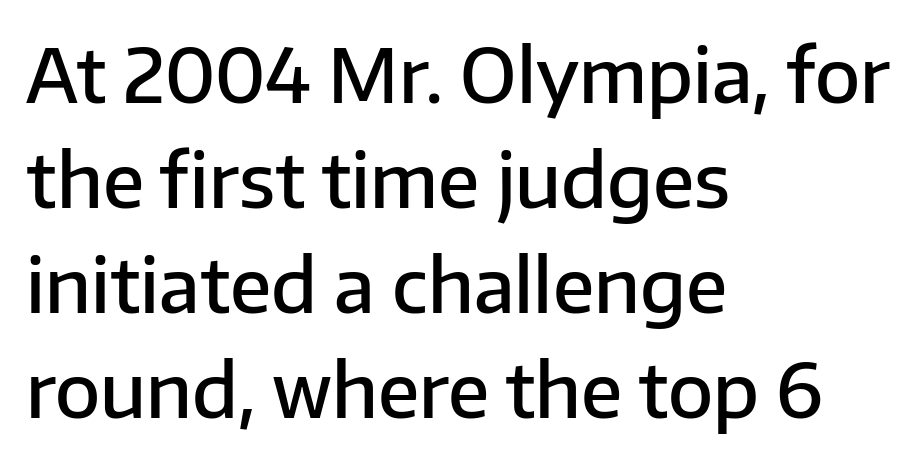
Q: Is the text bold? A: Semi-bold.
Q: Is the text italic (slanted)? A: No, it is upright.
Q: Is the typeface a serif or a sans-serif typeface? A: Sans-serif.
Q: Is the text underlined? A: No.
Q: How is the paragraph aligned? A: Left-aligned.
Q: Is the spacing between letters normal or unusually wide? A: Normal.
Q: Is the spacing between lines tight, normal or loose? A: Normal.
Q: Width (condensed, normal, or wide)? A: Normal.
Q: Stroke contrast? A: Low.
Q: x-height? A: Medium.
Q: Monospaced? A: No.
